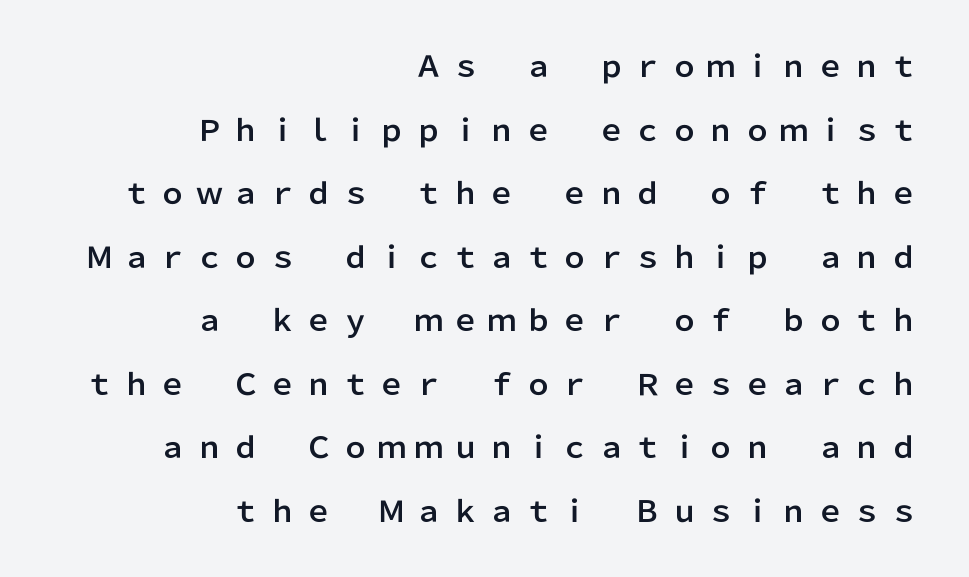
Is the letter spacing exaggerated? Yes — the characters are pushed far apart. Does the type have serifs? No, each stem ends abruptly. The paragraph shown leans on its right margin. The gap between lines stays unmarked.
